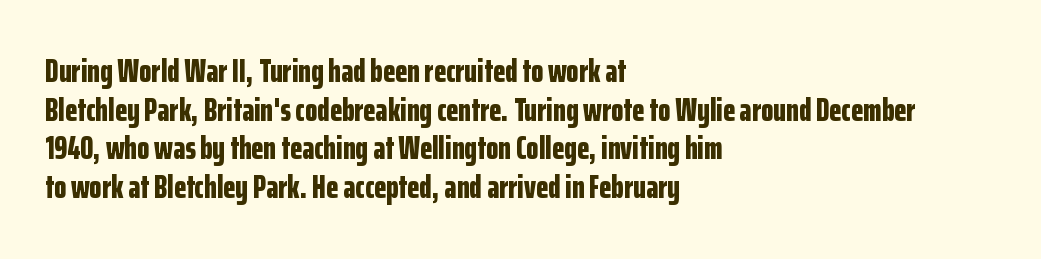
The image shows 32 px bold, condensed sans-serif type, upright; set left-aligned, line spacing 1.21x, normal letter spacing, not underlined; low stroke contrast and a medium x-height.
